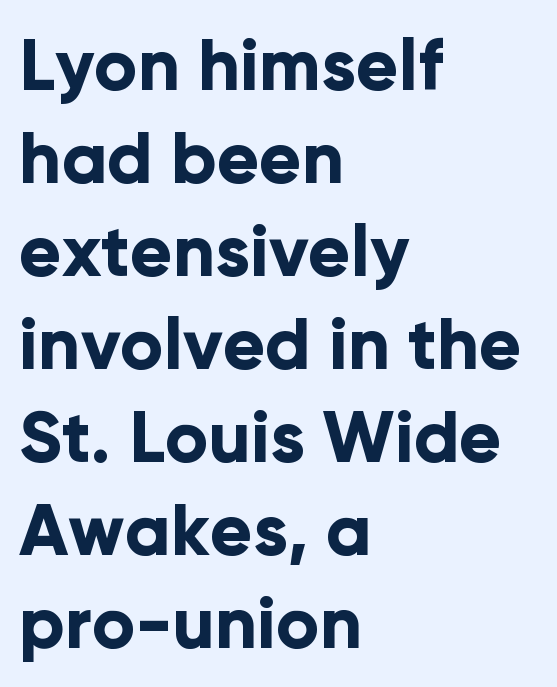
The image shows 71 px bold sans-serif type, upright; set left-aligned, normal line spacing (1.31x), normal letter spacing, not underlined; low stroke contrast and a medium x-height.
